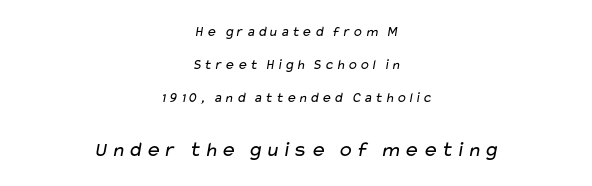
{"bold": "no", "underline": "no", "align": "center", "line_spacing": "loose", "line_spacing_ratio": 2.35, "larger_block": "second", "size_ratio": 1.5, "glyph_px": 21}
